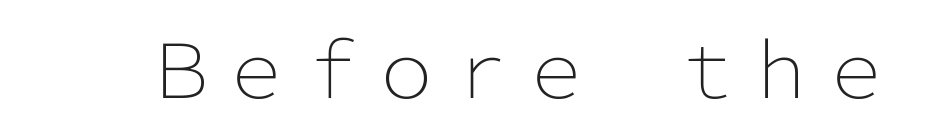
Q: Is the text bold? A: No.
Q: Is the text italic (slanted)? A: No, it is upright.
Q: Is the typeface a serif or a sans-serif typeface? A: Sans-serif.
Q: Is the text underlined? A: No.
Q: Is the spacing between letters normal or unusually wide? A: Normal.
Q: Width (condensed, normal, or wide)? A: Normal.
Q: Stroke contrast? A: Low.
Q: x-height? A: Medium.
Q: Monospaced? A: No.
